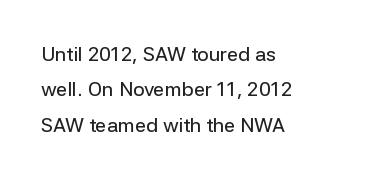
The image shows 20 px text type, upright; set left-aligned, line spacing 1.77x, normal letter spacing, not underlined.
